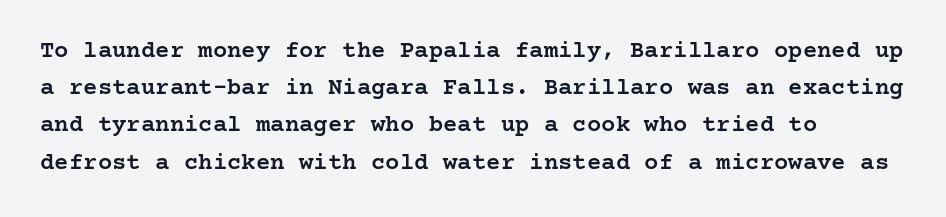
If you measured baseline to baseline, you'd find a middling distance. Summary of weight: moderately heavy, a semibold. Horizontal alignment here is leftward, the default for most running prose. Beneath every word, the page is bare.
